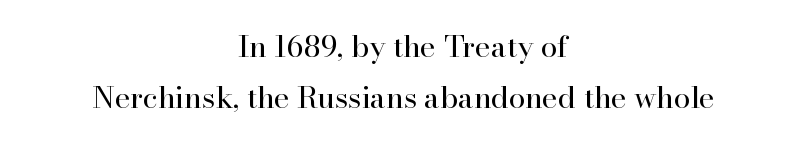
Q: Is the text bold? A: No.
Q: Is the text italic (slanted)? A: No, it is upright.
Q: Is the typeface a serif or a sans-serif typeface? A: Serif.
Q: Is the text underlined? A: No.
Q: How is the paragraph aligned? A: Centered.
Q: Is the spacing between letters normal or unusually wide? A: Normal.
Q: Width (condensed, normal, or wide)? A: Normal.
Q: Stroke contrast? A: High.
Q: x-height? A: Small.
Q: Monospaced? A: No.
